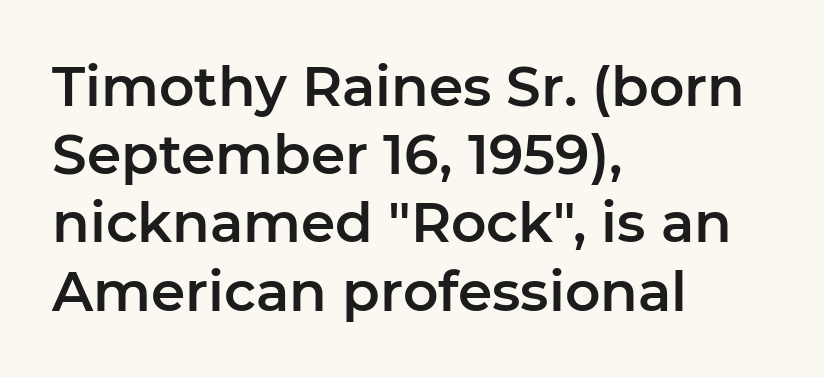
The image shows 55 px sans-serif type, upright; set left-aligned, line spacing 1.24x, normal letter spacing, not underlined; low stroke contrast and a medium x-height.
